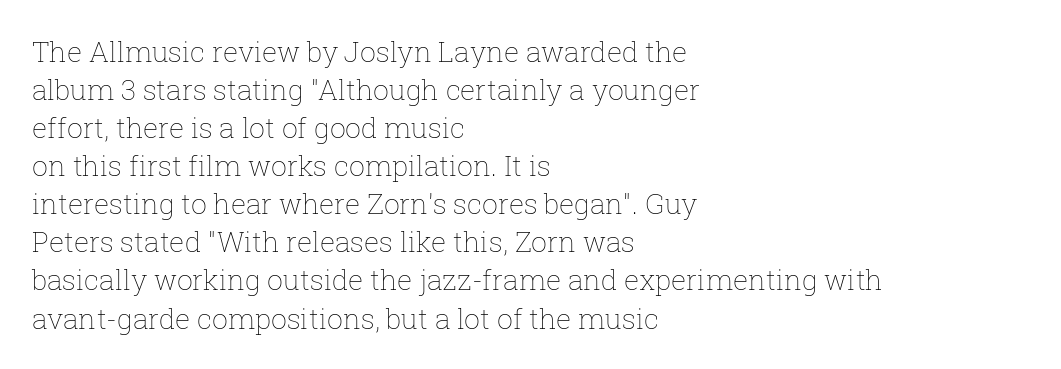
{"italic": "no", "bold": "no", "weight": "thin", "width": "normal", "stroke_contrast": "low", "x_height": "medium", "monospaced": "no", "underline": "no", "align": "left", "line_spacing": "normal", "line_spacing_ratio": 1.36, "letter_spacing": "normal", "letter_spacing_em": 0.0, "glyph_px": 28}
